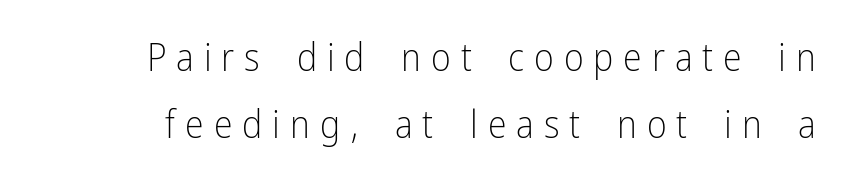
Posture: straight, roman, zero tilt. The font is comparable to plain body text, perhaps lighter. Do the characters align in a grid? No, the font is proportional. The face used here is rendered with a markedly widened letterfit. The type family on display is of the sans-serif kind.
